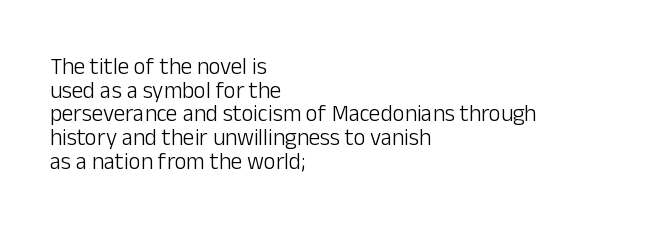
{"italic": "no", "bold": "no", "underline": "no", "align": "left", "line_spacing": "tight", "line_spacing_ratio": 1.03, "letter_spacing": "normal", "letter_spacing_em": 0.0, "glyph_px": 23}
